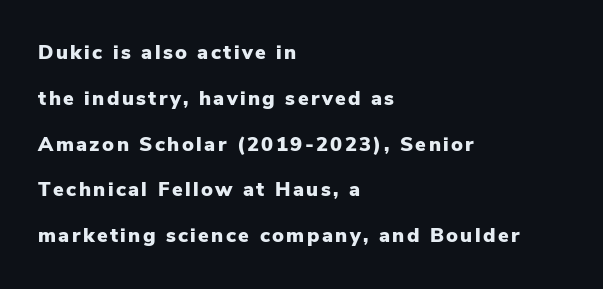
{"italic": "no", "bold": "yes", "underline": "no", "align": "left", "line_spacing": "loose", "line_spacing_ratio": 2.29, "glyph_px": 20}
